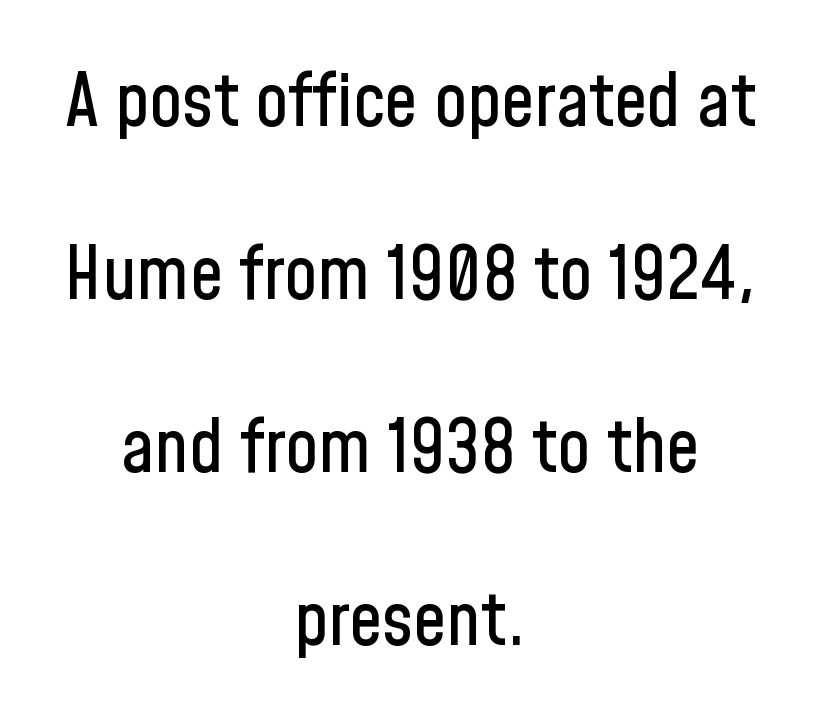
The image shows 74 px condensed sans-serif type, upright; set centered, loose line spacing (2.34x), normal letter spacing, not underlined; low stroke contrast and a medium x-height.
